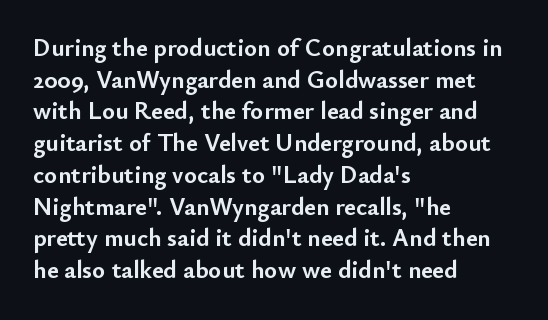
{"italic": "no", "bold": "yes", "underline": "no", "align": "left", "line_spacing": "normal", "line_spacing_ratio": 1.27, "letter_spacing": "normal", "letter_spacing_em": 0.0, "glyph_px": 25}
